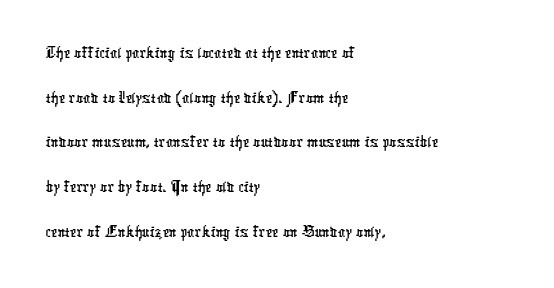
The image shows 36 px condensed sans-serif type; set left-aligned, line spacing 1.24x, normal letter spacing, not underlined; low stroke contrast and a medium x-height.
